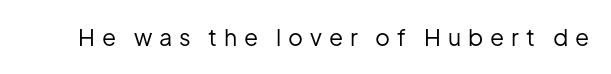
{"italic": "no", "bold": "no", "underline": "no", "letter_spacing": "wide", "letter_spacing_em": 0.3, "glyph_px": 23}
